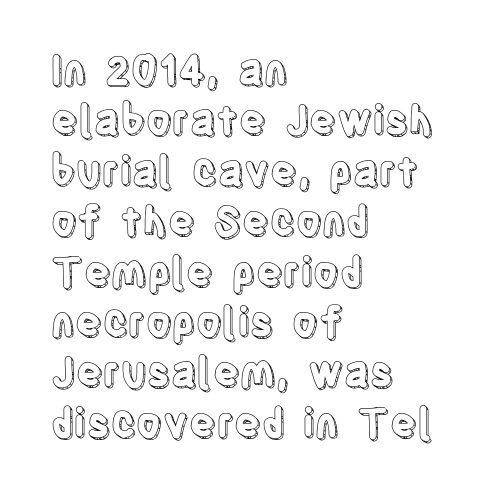
The image shows 40 px condensed type, upright; set left-aligned, normal line spacing (1.26x), normal letter spacing, not underlined; a large x-height.
